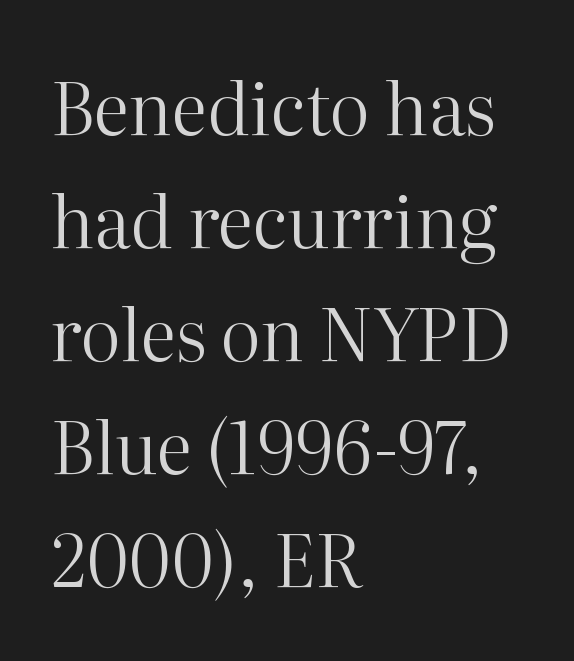
This rendering uses left alignment, leaving the right contour irregular. Stem width sits at or under what a default text font uses. This sample has the flowing, uneven cadence of proportional lettering. Typographically, this falls in the serif category. Notice how the stems are strictly vertical — no italics here.
